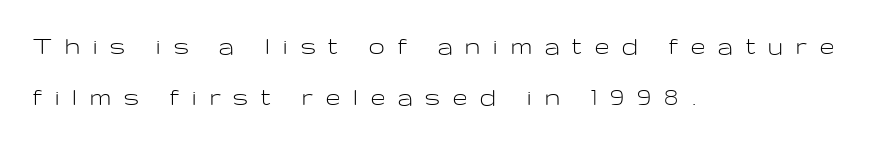
Caption: expanded tracking, letters set apart. Unmarked baselines from the first word to the last. The letters advance in unequal steps, a hallmark of proportional type. Letters have the restrained weight of plain body copy at most. The rag falls on the right side of this text block.
